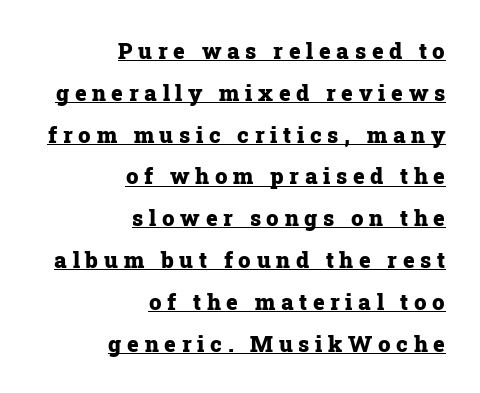
{"italic": "no", "bold": "yes", "underline": "yes", "align": "right", "line_spacing": "loose", "line_spacing_ratio": 1.9, "letter_spacing": "wide", "letter_spacing_em": 0.26, "glyph_px": 22}
